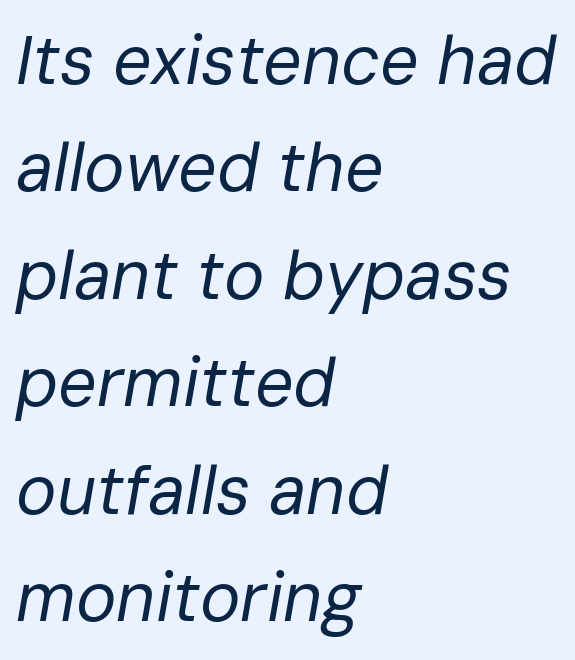
Q: Is the text bold? A: No.
Q: Is the text italic (slanted)? A: Yes, it leans right by about 10 degrees.
Q: Is the text underlined? A: No.
Q: How is the paragraph aligned? A: Left-aligned.
Q: Is the spacing between letters normal or unusually wide? A: Normal.
Q: Is the spacing between lines tight, normal or loose? A: Normal.
Q: Width (condensed, normal, or wide)? A: Normal.
Q: Stroke contrast? A: Low.
Q: x-height? A: Medium.
Q: Monospaced? A: No.
